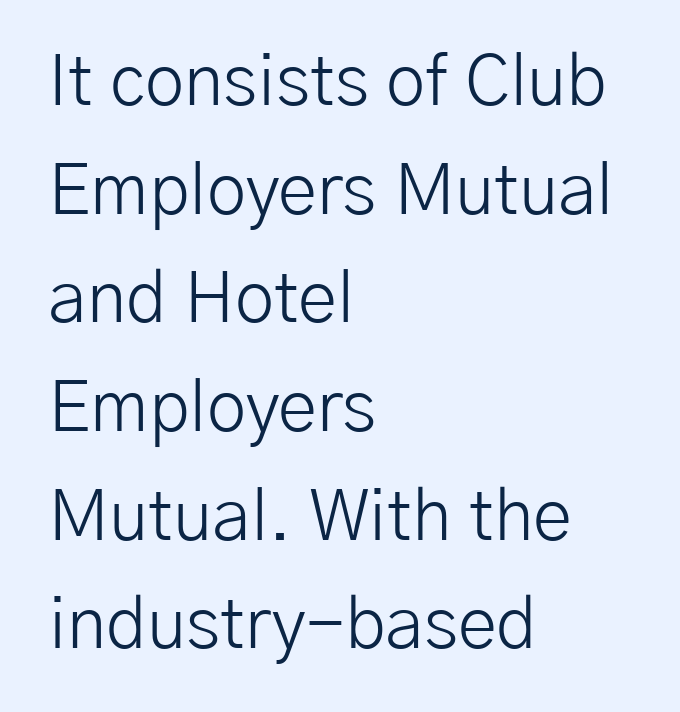
{"serif": "no", "italic": "no", "bold": "no", "weight": "light", "width": "normal", "stroke_contrast": "low", "x_height": "medium", "monospaced": "no", "underline": "no", "align": "left", "line_spacing": "normal", "line_spacing_ratio": 1.53, "letter_spacing": "normal", "letter_spacing_em": 0.0, "glyph_px": 71}
